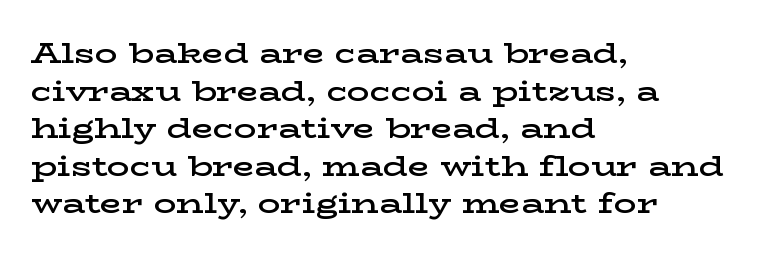
Tracking value appears to be zero — textbook default spacing. Posture: upright roman. Has an underline been added? It has not. The rows are spaced the way most documents space them. Semibold letterforms, between regular and bold.
